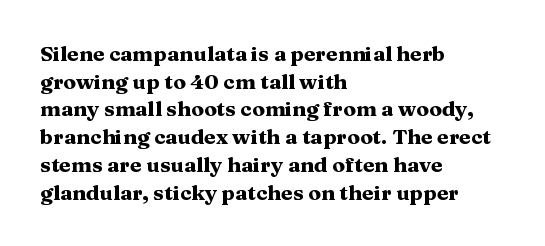
{"italic": "no", "bold": "yes", "underline": "no", "align": "left", "line_spacing": "normal", "line_spacing_ratio": 1.32, "letter_spacing": "normal", "letter_spacing_em": 0.0, "glyph_px": 21}
